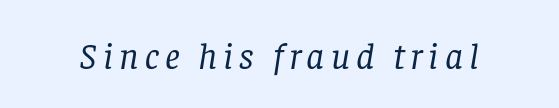
{"serif": "yes", "italic": "yes", "lean": "right", "slant_degrees": 8, "bold": "no", "weight": "regular", "width": "normal", "stroke_contrast": "low", "x_height": "large", "monospaced": "no", "underline": "no", "glyph_px": 37}
